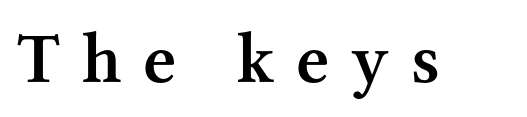
The tracking jumps out immediately: characters are airy and widely separated. Regarding serifs, this sample has them. The foot of each line stays bare and open. You can tell it's not italic because the verticals are truly vertical. You could not count columns in this text — the font is proportionally spaced. Is the type bold? Partly — it's a semibold, heavier than regular but not fully bold.
